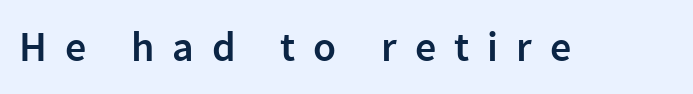
{"serif": "no", "italic": "no", "bold": "semi", "weight": "semibold", "width": "normal", "stroke_contrast": "low", "x_height": "medium", "monospaced": "no", "underline": "no", "letter_spacing": "wide", "letter_spacing_em": 0.43, "glyph_px": 42}
